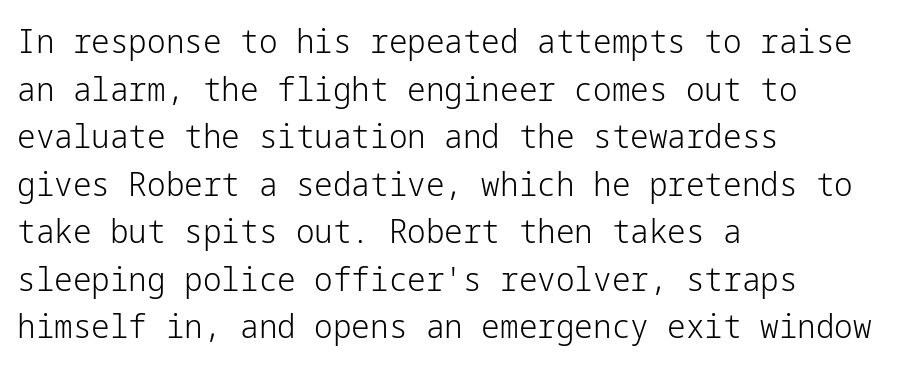
{"serif": "no", "italic": "no", "bold": "no", "weight": "light", "width": "normal", "stroke_contrast": "low", "x_height": "medium", "underline": "no", "align": "left", "line_spacing": "normal", "line_spacing_ratio": 1.44, "letter_spacing": "normal", "letter_spacing_em": 0.0, "glyph_px": 33}
